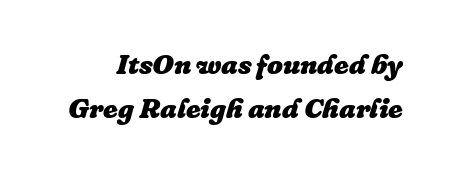
The image shows 28 px heavy type, italic (leaning right); set normal line spacing (1.56x), normal letter spacing, not underlined; low stroke contrast and a medium x-height.
